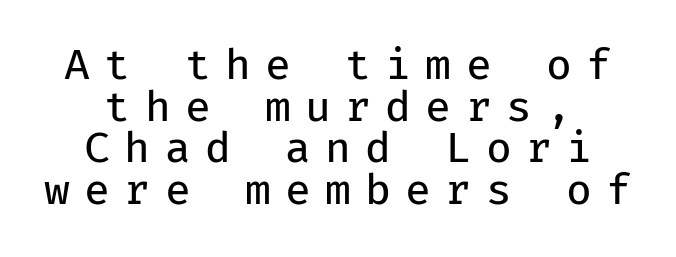
The image shows 42 px regular-weight sans-serif type, upright, monospaced; set tight line spacing (0.99x), unusually wide letter spacing (+0.34 em), not underlined; low stroke contrast and a medium x-height.
